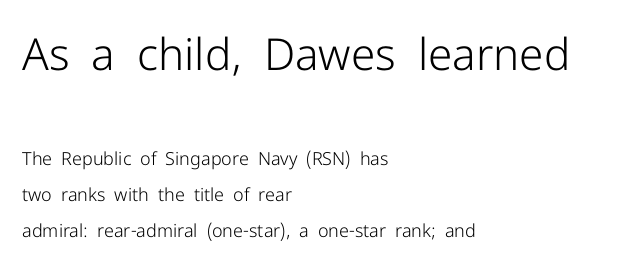
The image shows 44 px light sans-serif type, upright; set left-aligned, loose line spacing (2.0x), normal letter spacing, not underlined; the first (top) block is 2.44x larger; low stroke contrast and a medium x-height.
